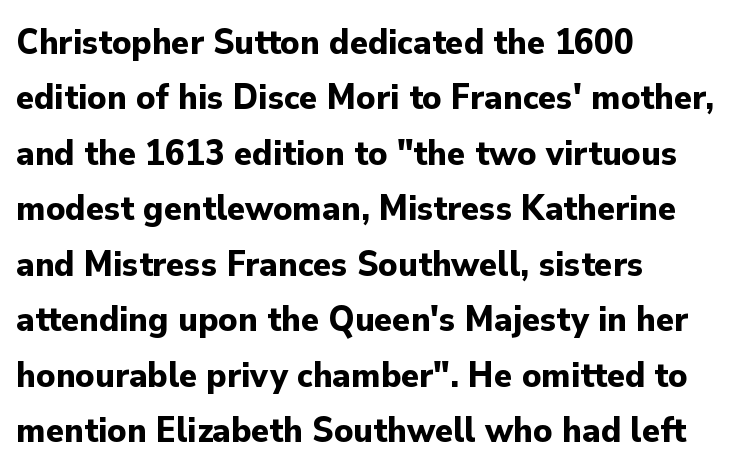
Q: Is the text bold? A: Yes.
Q: Is the text italic (slanted)? A: No, it is upright.
Q: Is the typeface a serif or a sans-serif typeface? A: Sans-serif.
Q: Is the text underlined? A: No.
Q: How is the paragraph aligned? A: Left-aligned.
Q: Is the spacing between letters normal or unusually wide? A: Normal.
Q: Is the spacing between lines tight, normal or loose? A: Normal.
Q: Width (condensed, normal, or wide)? A: Normal.
Q: Stroke contrast? A: Low.
Q: x-height? A: Small.
Q: Monospaced? A: No.
